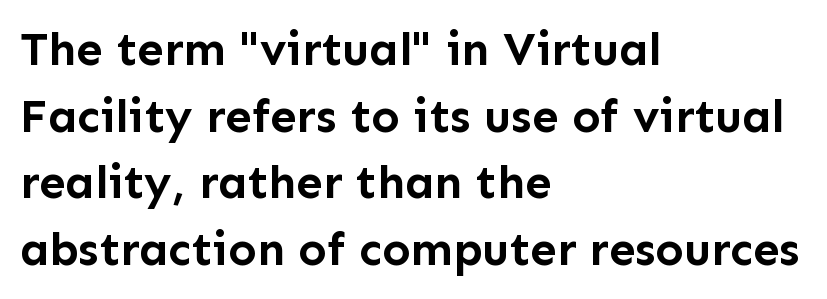
{"serif": "no", "italic": "no", "bold": "yes", "weight": "semibold", "width": "normal", "stroke_contrast": "low", "x_height": "medium", "monospaced": "no", "underline": "no", "align": "left", "line_spacing": "normal", "line_spacing_ratio": 1.42, "letter_spacing": "normal", "letter_spacing_em": 0.0, "glyph_px": 47}
